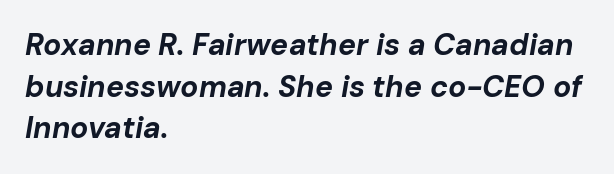
Q: Is the text bold? A: Yes.
Q: Is the text italic (slanted)? A: Yes, it leans right by about 10 degrees.
Q: Is the text underlined? A: No.
Q: How is the paragraph aligned? A: Left-aligned.
Q: Is the spacing between letters normal or unusually wide? A: Normal.
Q: Is the spacing between lines tight, normal or loose? A: Normal.
Q: Width (condensed, normal, or wide)? A: Normal.
Q: Stroke contrast? A: Low.
Q: x-height? A: Medium.
Q: Monospaced? A: No.
